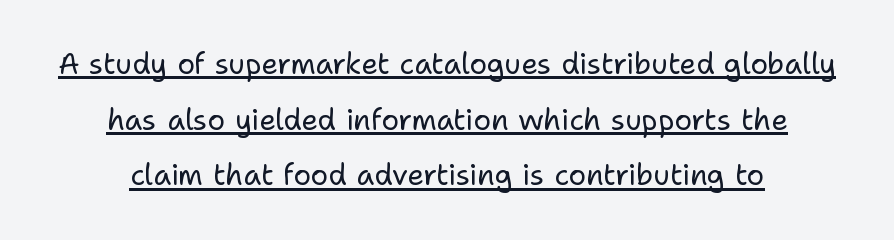
Q: Is the text bold? A: No.
Q: Is the text italic (slanted)? A: No, it is upright.
Q: Is the typeface a serif or a sans-serif typeface? A: Sans-serif.
Q: Is the text underlined? A: Yes.
Q: How is the paragraph aligned? A: Centered.
Q: Is the spacing between letters normal or unusually wide? A: Normal.
Q: Is the spacing between lines tight, normal or loose? A: Loose.
Q: Width (condensed, normal, or wide)? A: Normal.
Q: Stroke contrast? A: Low.
Q: x-height? A: Medium.
Q: Monospaced? A: No.
